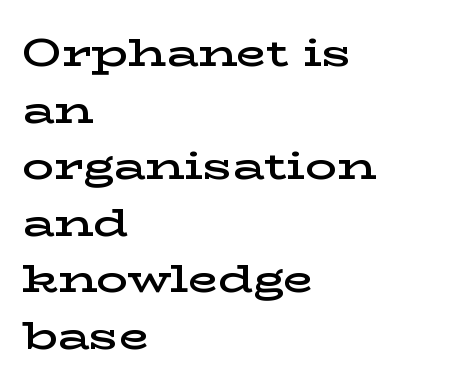
{"serif": "yes", "italic": "no", "bold": "semi", "weight": "semibold", "width": "wide", "stroke_contrast": "low", "x_height": "medium", "monospaced": "no", "underline": "no", "align": "left", "line_spacing": "normal", "line_spacing_ratio": 1.45, "letter_spacing": "normal", "letter_spacing_em": 0.0, "glyph_px": 39}
